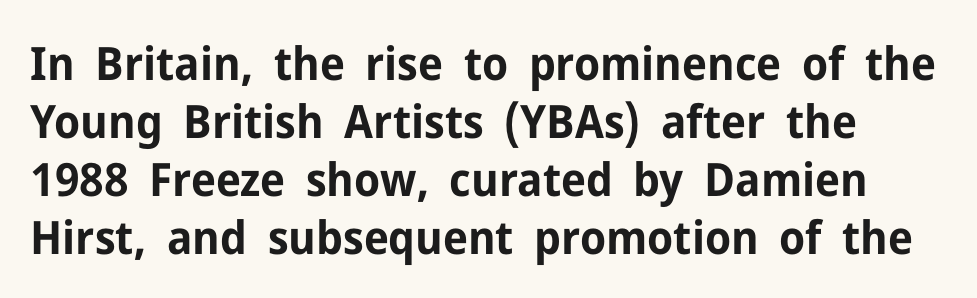
Q: Is the text bold? A: Yes.
Q: Is the text italic (slanted)? A: No, it is upright.
Q: Is the typeface a serif or a sans-serif typeface? A: Sans-serif.
Q: Is the text underlined? A: No.
Q: Is the spacing between letters normal or unusually wide? A: Normal.
Q: Is the spacing between lines tight, normal or loose? A: Normal.
Q: Width (condensed, normal, or wide)? A: Normal.
Q: Stroke contrast? A: Low.
Q: x-height? A: Medium.
Q: Monospaced? A: No.
